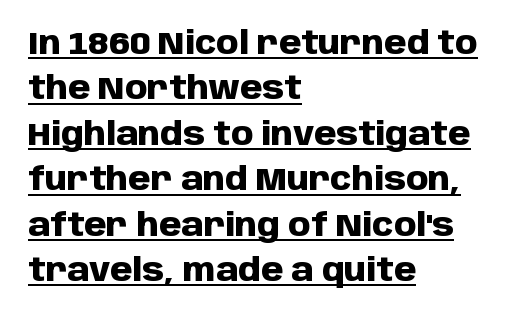
{"serif": "no", "italic": "no", "bold": "yes", "weight": "heavy", "width": "normal", "stroke_contrast": "low", "x_height": "large", "monospaced": "no", "underline": "yes", "align": "left", "line_spacing": "normal", "line_spacing_ratio": 1.42, "letter_spacing": "normal", "letter_spacing_em": 0.0, "glyph_px": 32}
